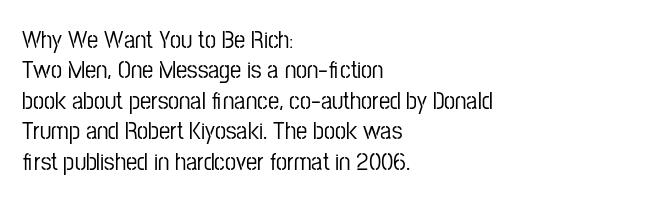
The image shows 25 px text type, upright; set left-aligned, line spacing 1.22x, normal letter spacing, not underlined.
